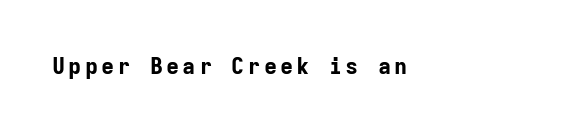
{"italic": "no", "bold": "yes", "underline": "no", "glyph_px": 22}
